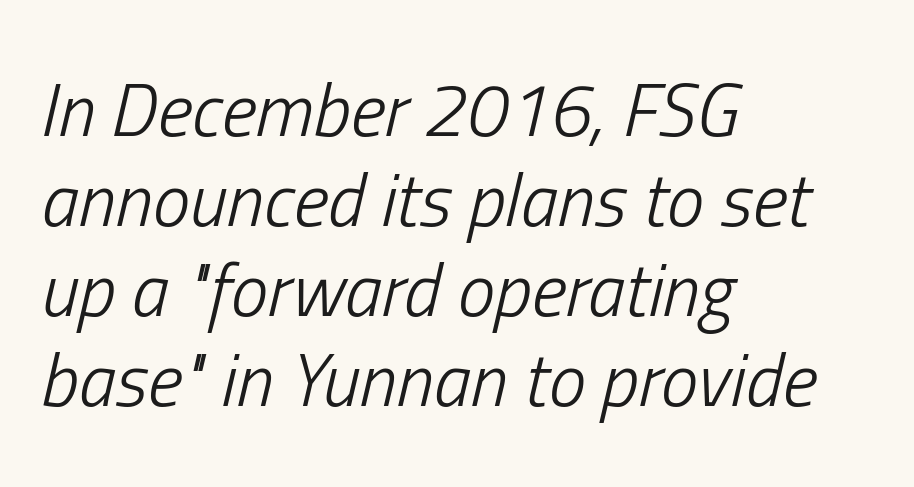
Looking at the ascenders, they clearly lean. Character widths vary here, with narrow letters taking less room than wide ones. Weight: not bold — regular or lighter. This sample uses plain, unmodified letter spacing.
